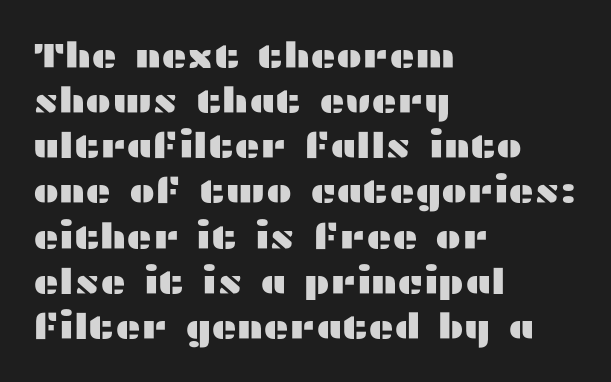
Q: Is the text italic (slanted)? A: No, it is upright.
Q: Is the typeface a serif or a sans-serif typeface? A: Sans-serif.
Q: Is the text underlined? A: No.
Q: How is the paragraph aligned? A: Left-aligned.
Q: Is the spacing between letters normal or unusually wide? A: Normal.
Q: Is the spacing between lines tight, normal or loose? A: Normal.
Q: Width (condensed, normal, or wide)? A: Wide.
Q: Stroke contrast? A: Medium.
Q: x-height? A: Medium.
Q: Monospaced? A: No.
